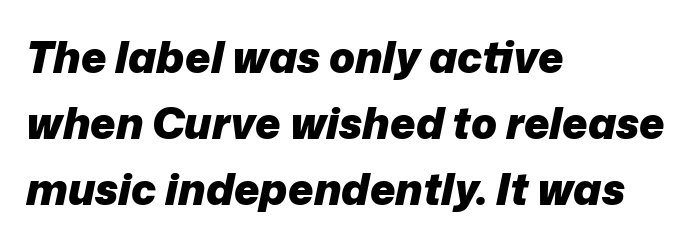
{"italic": "yes", "lean": "right", "slant_degrees": 12, "bold": "yes", "weight": "heavy", "width": "normal", "stroke_contrast": "low", "x_height": "medium", "monospaced": "no", "underline": "no", "align": "left", "line_spacing": "normal", "line_spacing_ratio": 1.53, "letter_spacing": "normal", "letter_spacing_em": 0.0, "glyph_px": 43}
